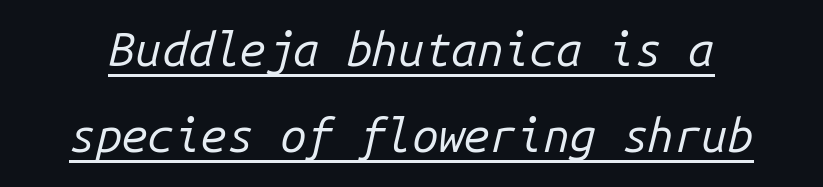
What stands out about the letter spacing? Nothing — it is the standard amount. In designer terms, the underline attribute is active on this setting. An italicized treatment has been applied to the whole sample. The letters march in equal steps, a hallmark of fixed-pitch type.
